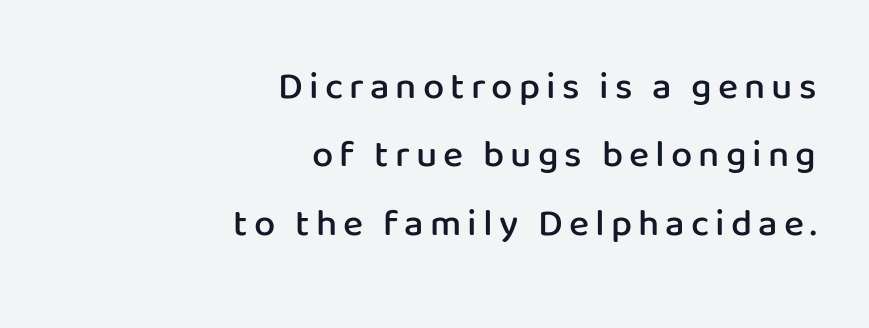
The image shows 38 px semibold sans-serif type, upright; set right-aligned, line spacing 1.8x, not underlined; low stroke contrast and a medium x-height.
